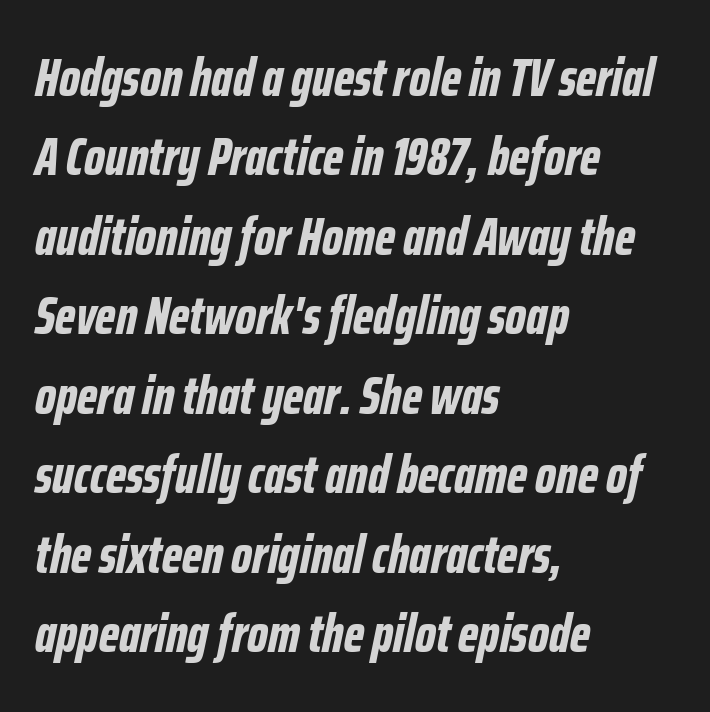
Character widths vary here, with narrow letters taking less room than wide ones. The typesetter chose a ragged-right arrangement here. Stroke thickness is high; the sample reads as a true bold. Style check: oblique. The rendering keeps characters at their native spacing. A clean baseline with only descenders dipping below it.
